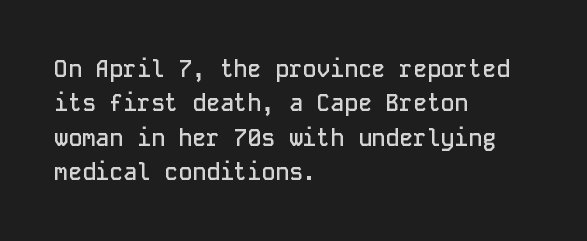
The setting favours the left margin, as ordinary paragraphs usually do. Words float on clear page, feet unadorned. If you measured baseline to baseline, you'd find a middling distance. These words are printed semibold, heavier than regular yet not bold. Does the lettering tilt? It doesn't — this is upright.
